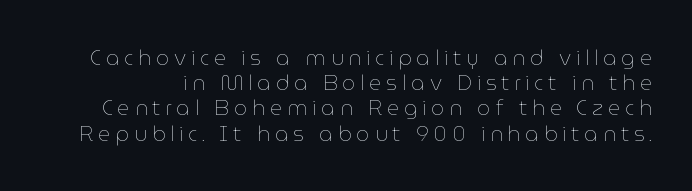
The image shows 21 px text type, upright; set line spacing 1.2x, unusually wide letter spacing (+0.23 em), not underlined.
